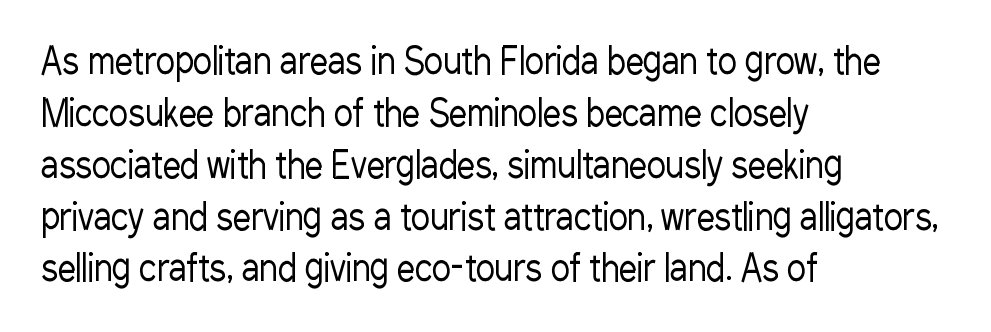
{"serif": "no", "italic": "no", "bold": "no", "weight": "regular", "width": "condensed", "stroke_contrast": "low", "x_height": "medium", "monospaced": "no", "underline": "no", "align": "left", "line_spacing": "normal", "line_spacing_ratio": 1.44, "letter_spacing": "normal", "letter_spacing_em": 0.0, "glyph_px": 36}
